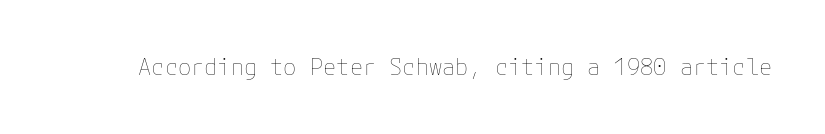
{"italic": "no", "bold": "no", "underline": "no", "letter_spacing": "normal", "letter_spacing_em": 0.0, "glyph_px": 22}
